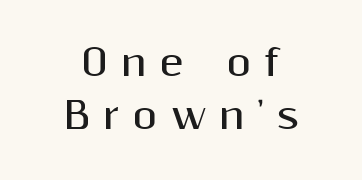
Q: Is the text bold? A: Yes.
Q: Is the text italic (slanted)? A: No, it is upright.
Q: Is the typeface a serif or a sans-serif typeface? A: Sans-serif.
Q: Is the text underlined? A: No.
Q: How is the paragraph aligned? A: Centered.
Q: Is the spacing between letters normal or unusually wide? A: Unusually wide.
Q: Is the spacing between lines tight, normal or loose? A: Normal.
Q: Width (condensed, normal, or wide)? A: Normal.
Q: Stroke contrast? A: Medium.
Q: x-height? A: Medium.
Q: Monospaced? A: No.
